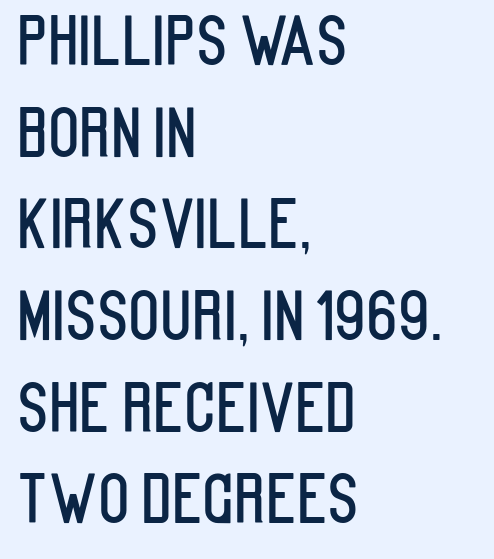
Check the space under the baseline: it is left empty. Short note: letters normally spaced. You can tell from the bare stems that sans-serif type was used. The vertical gap from one line to the next is medium. Looks like regular typesetting: each glyph gets only the width it needs.
